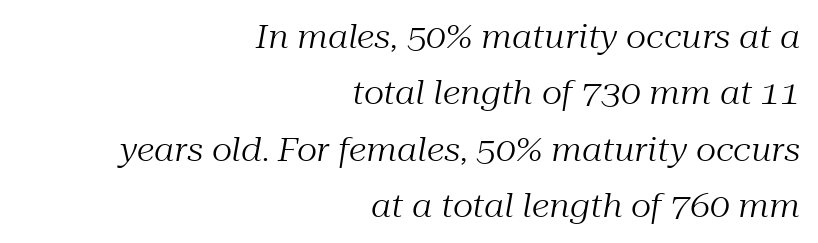
The image shows 32 px regular-weight serif type, italic (leaning right); set right-aligned, line spacing 1.76x, normal letter spacing, not underlined; medium stroke contrast and a medium x-height.
